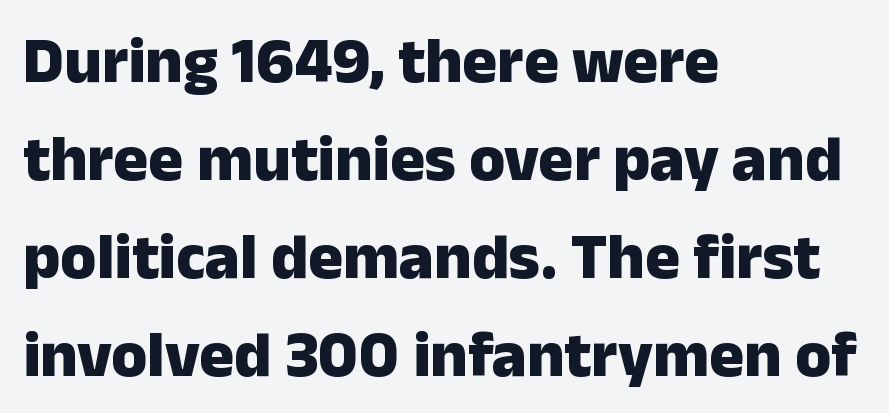
The image shows 65 px heavy sans-serif type, upright; set left-aligned, normal line spacing (1.51x), normal letter spacing, not underlined; low stroke contrast and a medium x-height.
